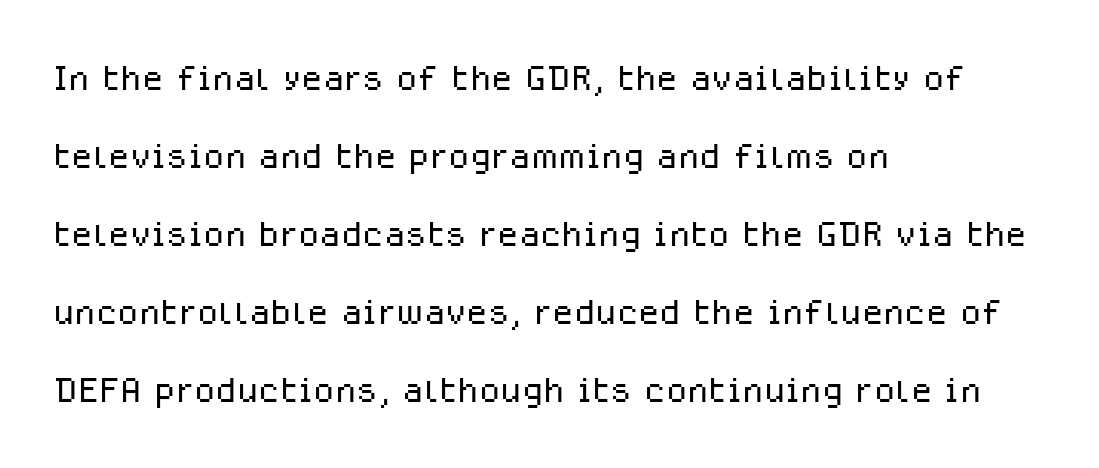
Letterform terminals end flat and unadorned throughout the passage. The setting favours the left margin, as ordinary paragraphs usually do. Nope, not italic — everything's standing straight. Varying glyph widths throughout — classic text-font behaviour. These lines keep a tight, regular rhythm from letter to letter. Vertical stems look standard width or narrower in stroke.
